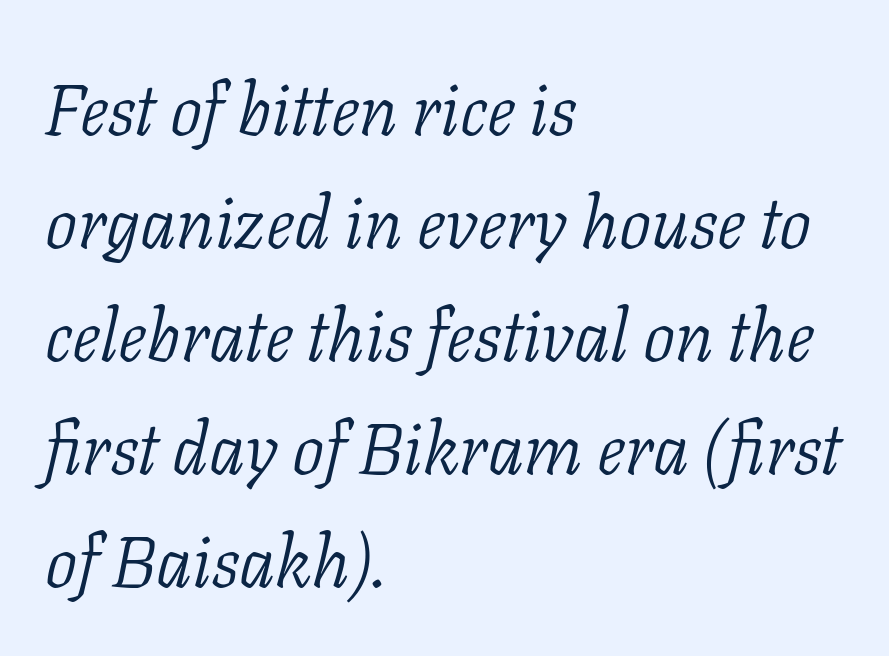
{"serif": "yes", "italic": "yes", "lean": "right", "slant_degrees": 11, "bold": "no", "weight": "light", "width": "normal", "stroke_contrast": "low", "x_height": "medium", "monospaced": "no", "underline": "no", "align": "left", "line_spacing": "normal", "line_spacing_ratio": 1.57, "letter_spacing": "normal", "letter_spacing_em": 0.0, "glyph_px": 72}
